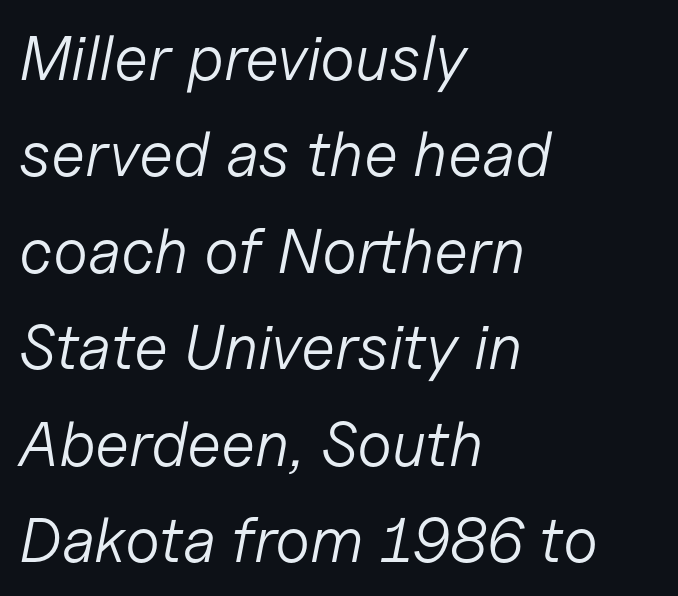
The rendering uses natural spacing where letterforms have individual widths. Unmarked baselines from the first word to the last. Each line starts at the same left margin while the right side varies. Tall strokes in this sample are angled rather than plumb. Stems here are at most as thick as an everyday book face.
